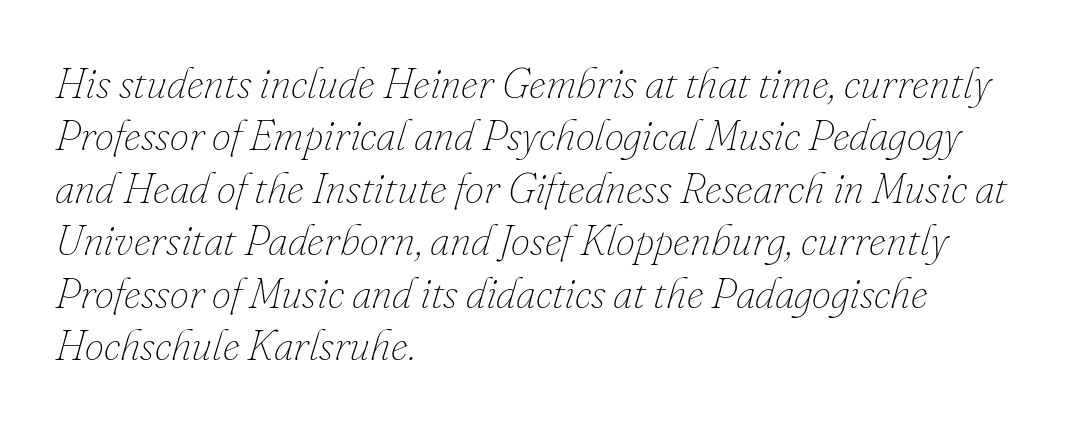
Any mark beneath the type? The region is blank. Italic: yes, the glyphs are oblique. Short and long lines alike share a common starting point at left. Is this a heavy cut? Hardly; it is regular or lighter. The passage shown is typed in a proportional face where columns would drift.
